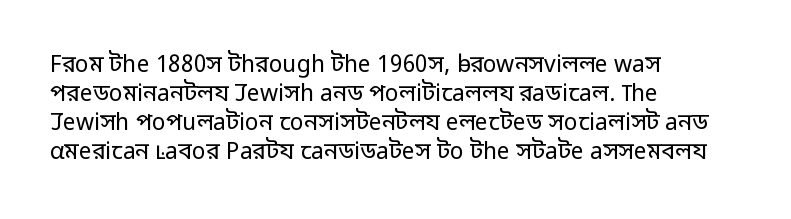
The image shows 23 px text type, upright; set left-aligned, normal line spacing (1.26x), normal letter spacing, not underlined.
